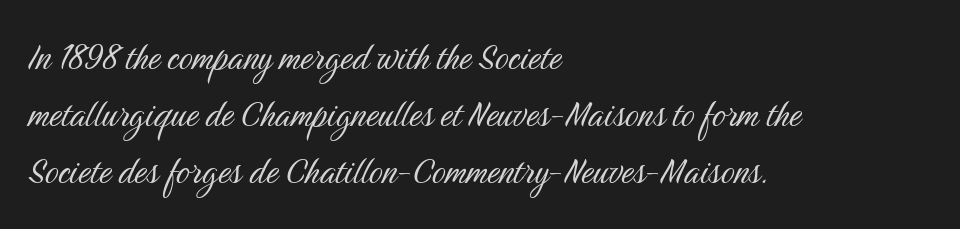
Q: Is the text bold? A: No.
Q: Is the text italic (slanted)? A: Yes.
Q: Is the typeface a serif or a sans-serif typeface? A: Sans-serif.
Q: Is the text underlined? A: No.
Q: How is the paragraph aligned? A: Left-aligned.
Q: Is the spacing between letters normal or unusually wide? A: Normal.
Q: Is the spacing between lines tight, normal or loose? A: Normal.
Q: Width (condensed, normal, or wide)? A: Condensed.
Q: Stroke contrast? A: Medium.
Q: x-height? A: Medium.
Q: Monospaced? A: No.
